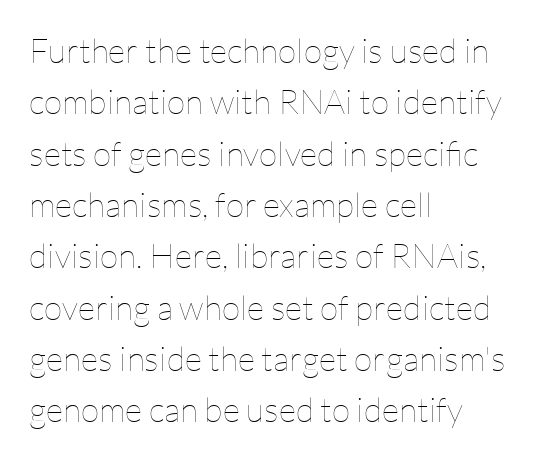
Q: Is the text bold? A: No.
Q: Is the text italic (slanted)? A: No, it is upright.
Q: Is the text underlined? A: No.
Q: How is the paragraph aligned? A: Left-aligned.
Q: Is the spacing between letters normal or unusually wide? A: Normal.
Q: Is the spacing between lines tight, normal or loose? A: Normal.
Q: Width (condensed, normal, or wide)? A: Normal.
Q: Stroke contrast? A: Low.
Q: x-height? A: Medium.
Q: Monospaced? A: No.
